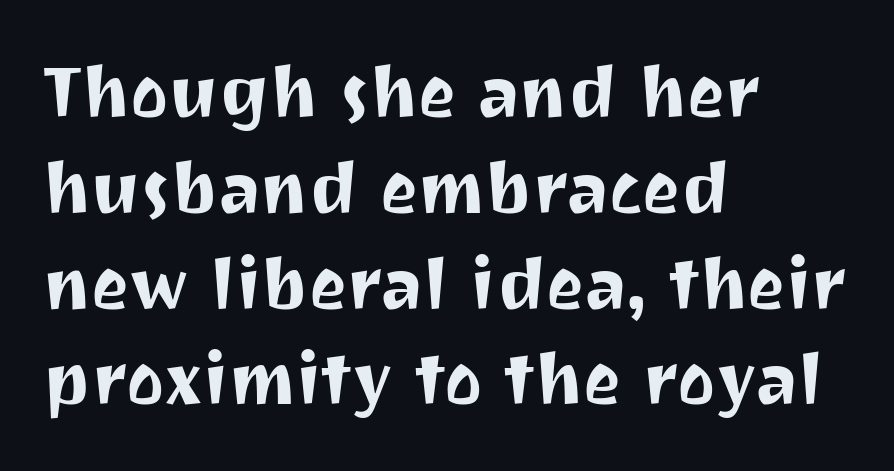
Q: Is the text italic (slanted)? A: No, it is upright.
Q: Is the typeface a serif or a sans-serif typeface? A: Sans-serif.
Q: Is the text underlined? A: No.
Q: How is the paragraph aligned? A: Left-aligned.
Q: Is the spacing between letters normal or unusually wide? A: Normal.
Q: Is the spacing between lines tight, normal or loose? A: Normal.
Q: Width (condensed, normal, or wide)? A: Normal.
Q: Stroke contrast? A: Medium.
Q: x-height? A: Medium.
Q: Monospaced? A: No.
